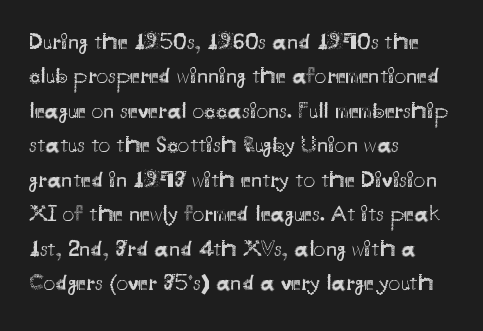
{"italic": "no", "bold": "no", "underline": "no", "align": "left", "line_spacing": "normal", "line_spacing_ratio": 1.5, "letter_spacing": "normal", "letter_spacing_em": 0.0, "glyph_px": 23}
